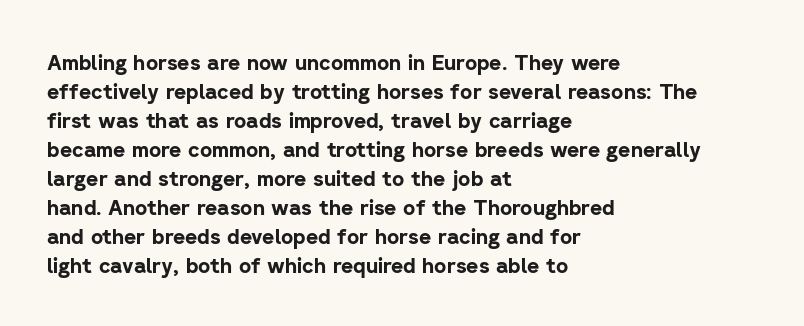
{"italic": "no", "bold": "yes", "underline": "no", "align": "left", "line_spacing": "normal", "line_spacing_ratio": 1.38, "letter_spacing": "normal", "letter_spacing_em": 0.0, "glyph_px": 21}
